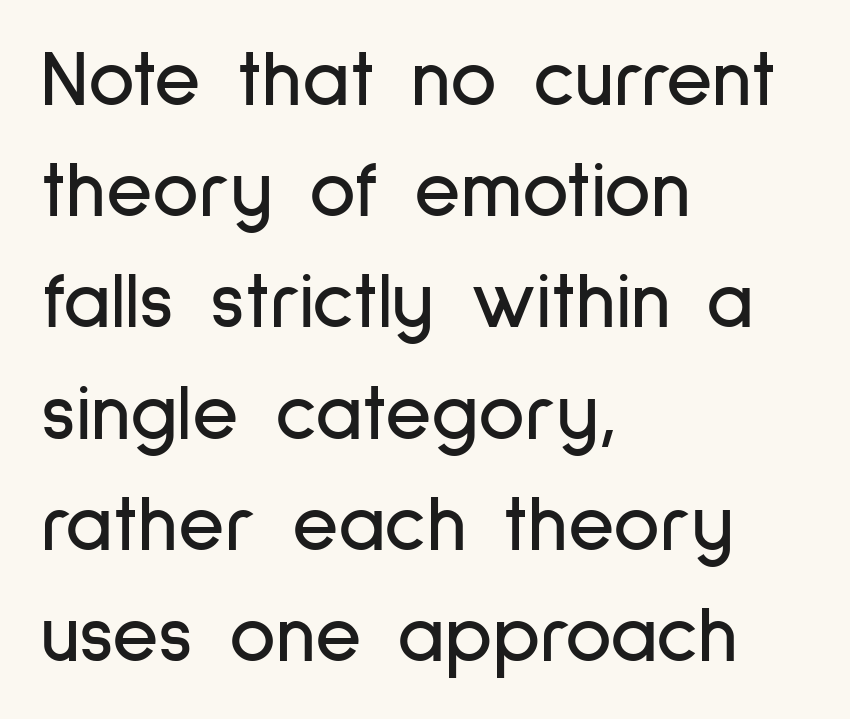
The gap between lines stays unmarked. Observe the absence of serifs on each vertical stroke in this sample. Inter-character spacing is left at the font's built-in metrics. Character widths vary here, with narrow letters taking less room than wide ones. A roman cut, with each character standing at attention. Layout note: lines flush left.
